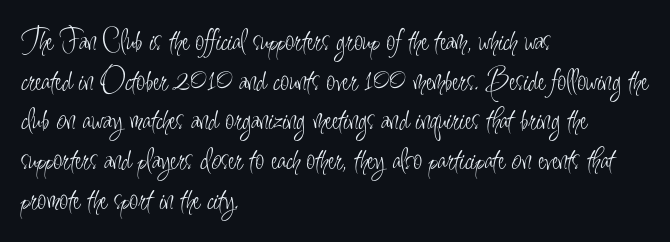
Typeset ragged right — the left edge is the straight one. A sans-serif font was chosen for this passage. Letters have the restrained weight of plain body copy at most. Think of a printed novel: that variable character pitch is what you see here.
